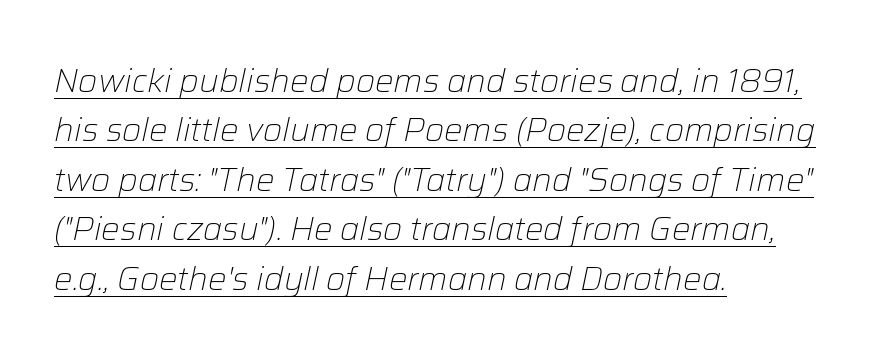
The image shows 33 px light type, italic (leaning right); set left-aligned, normal line spacing (1.5x), normal letter spacing, underlined; low stroke contrast and a medium x-height.
